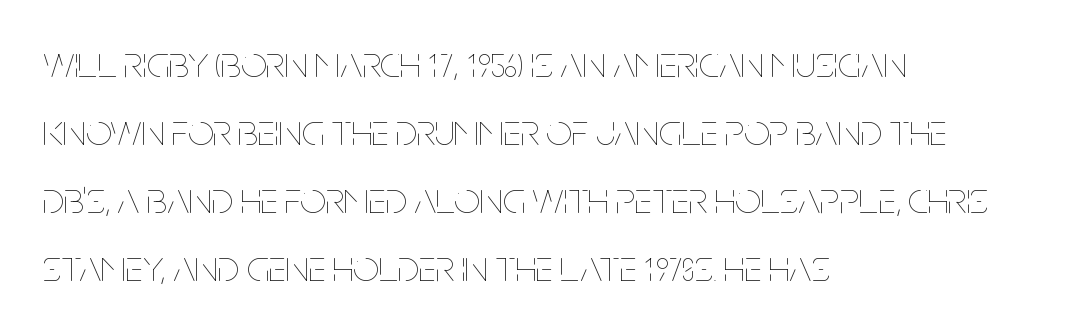
Only glyphs here, with clear space below each row. The block of text has a typical density, with ordinary space between rows. Posture: upright roman. Does extra space separate the letters? No, they use regular spacing.
